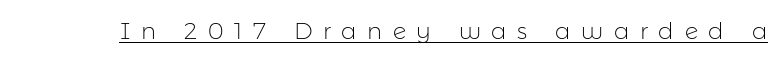
The image shows 23 px text type, upright; set unusually wide letter spacing (+0.46 em), underlined.
